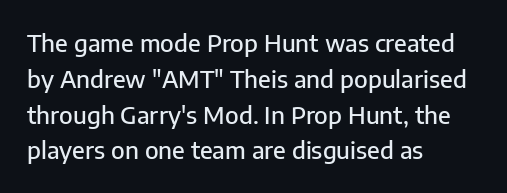
Q: Is the text italic (slanted)? A: No, it is upright.
Q: Is the text underlined? A: No.
Q: How is the paragraph aligned? A: Left-aligned.
Q: Is the spacing between letters normal or unusually wide? A: Normal.
Q: Is the spacing between lines tight, normal or loose? A: Normal.
